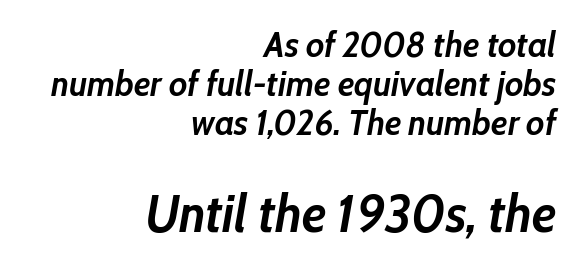
Q: Is the text bold? A: Yes.
Q: Is the text italic (slanted)? A: Yes, it leans right by about 10 degrees.
Q: Is the text underlined? A: No.
Q: How is the paragraph aligned? A: Right-aligned.
Q: Is the spacing between letters normal or unusually wide? A: Normal.
Q: Is the spacing between lines tight, normal or loose? A: Tight.
Q: Which block of text is set in a larger size, the first (top) or the second (bottom)? A: The second (bottom) one.
Q: Width (condensed, normal, or wide)? A: Normal.
Q: Stroke contrast? A: Low.
Q: x-height? A: Medium.
Q: Monospaced? A: No.
